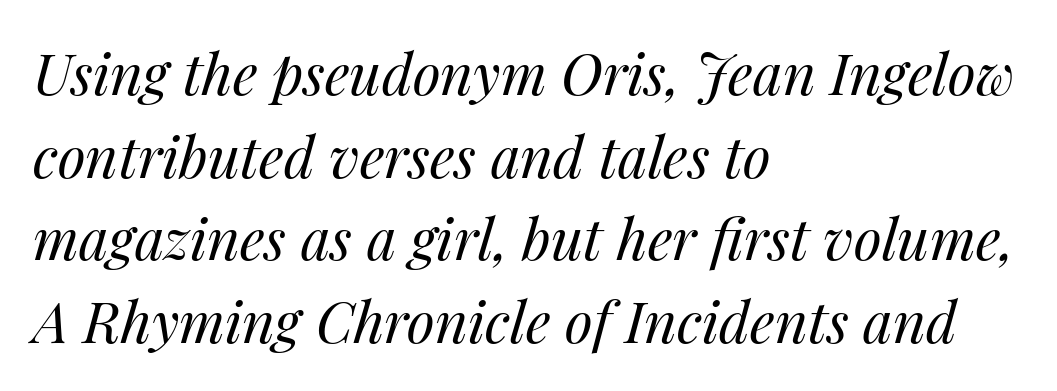
{"italic": "yes", "lean": "right", "slant_degrees": 14, "bold": "no", "weight": "regular", "width": "normal", "stroke_contrast": "medium", "x_height": "medium", "monospaced": "no", "underline": "no", "align": "left", "line_spacing": "normal", "line_spacing_ratio": 1.45, "letter_spacing": "normal", "letter_spacing_em": 0.0, "glyph_px": 57}
